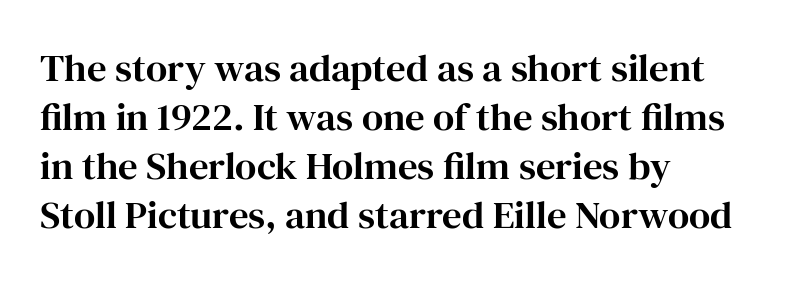
{"serif": "yes", "italic": "no", "width": "normal", "stroke_contrast": "high", "x_height": "medium", "monospaced": "no", "underline": "no", "align": "left", "line_spacing": "normal", "line_spacing_ratio": 1.26, "letter_spacing": "normal", "letter_spacing_em": 0.0, "glyph_px": 39}
